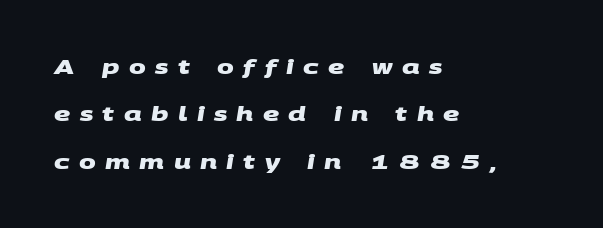
{"bold": "yes", "underline": "no", "align": "left", "line_spacing": "loose", "line_spacing_ratio": 2.37, "letter_spacing": "wide", "letter_spacing_em": 0.47, "glyph_px": 20}
